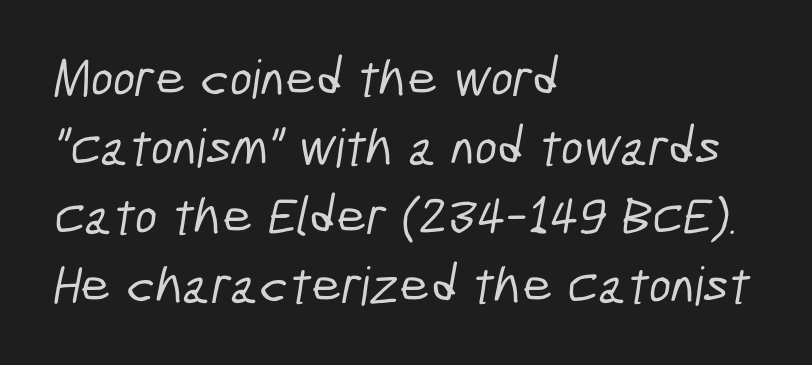
Q: Is the typeface a serif or a sans-serif typeface? A: Sans-serif.
Q: Is the text underlined? A: No.
Q: How is the paragraph aligned? A: Left-aligned.
Q: Is the spacing between letters normal or unusually wide? A: Normal.
Q: Is the spacing between lines tight, normal or loose? A: Normal.
Q: Width (condensed, normal, or wide)? A: Condensed.
Q: Stroke contrast? A: Low.
Q: x-height? A: Medium.
Q: Monospaced? A: No.
